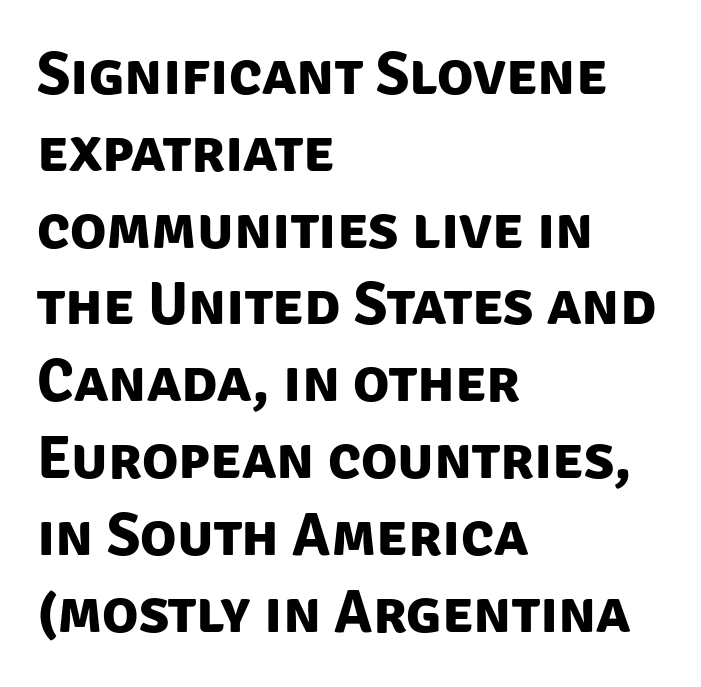
The image shows 60 px bold sans-serif type; set left-aligned, normal line spacing (1.28x), normal letter spacing, not underlined; low stroke contrast and a large x-height.
